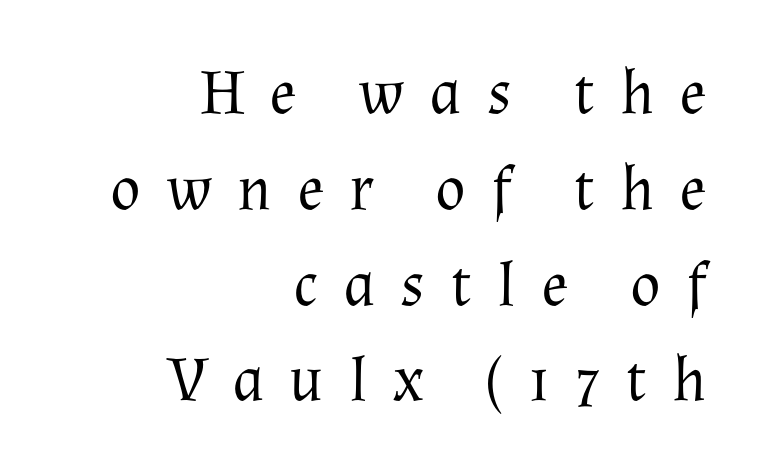
{"serif": "yes", "italic": "no", "bold": "no", "weight": "regular", "width": "normal", "stroke_contrast": "medium", "x_height": "medium", "monospaced": "no", "underline": "no", "align": "right", "line_spacing": "normal", "line_spacing_ratio": 1.52, "letter_spacing": "wide", "letter_spacing_em": 0.4, "glyph_px": 63}
